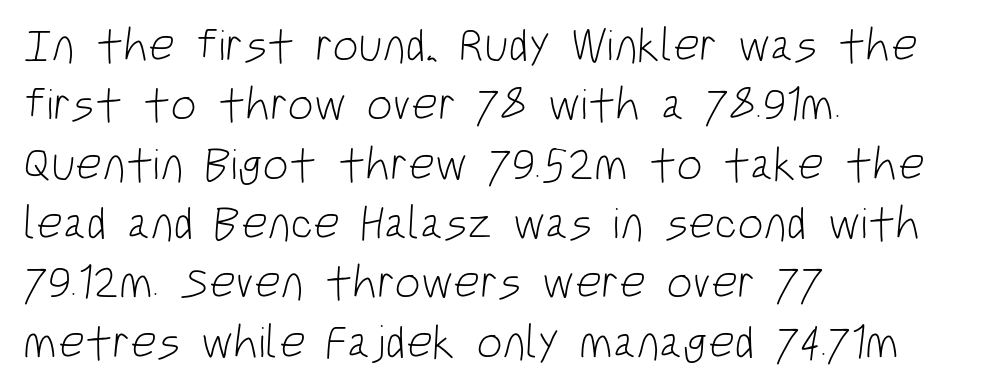
The image shows 46 px light, condensed sans-serif type; set left-aligned, normal line spacing (1.29x), normal letter spacing, not underlined; low stroke contrast and a large x-height.
